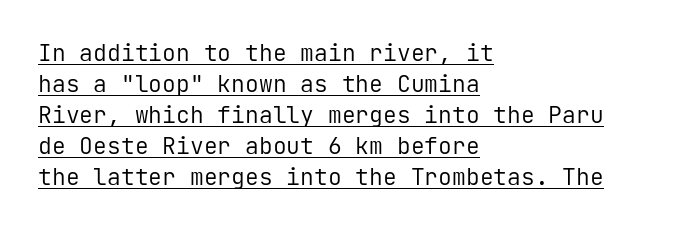
{"italic": "no", "bold": "no", "underline": "yes", "align": "left", "line_spacing": "normal", "line_spacing_ratio": 1.35, "letter_spacing": "normal", "letter_spacing_em": 0.0, "glyph_px": 23}
